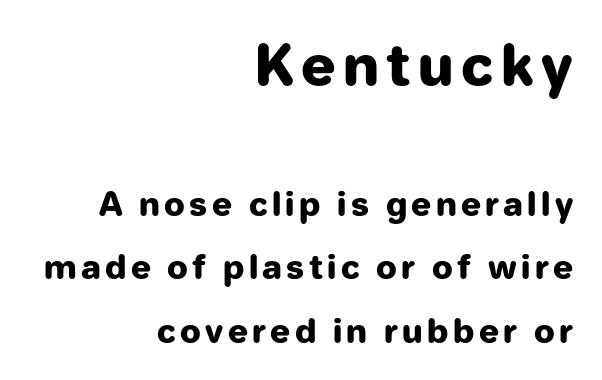
Stroke terminals: plain, sans-serif. Its strokes are broad and dark, the hallmark of bold type. The foot of each line stays bare and open. The lettering stays uniformly vertical, giving the passage a roman look.
